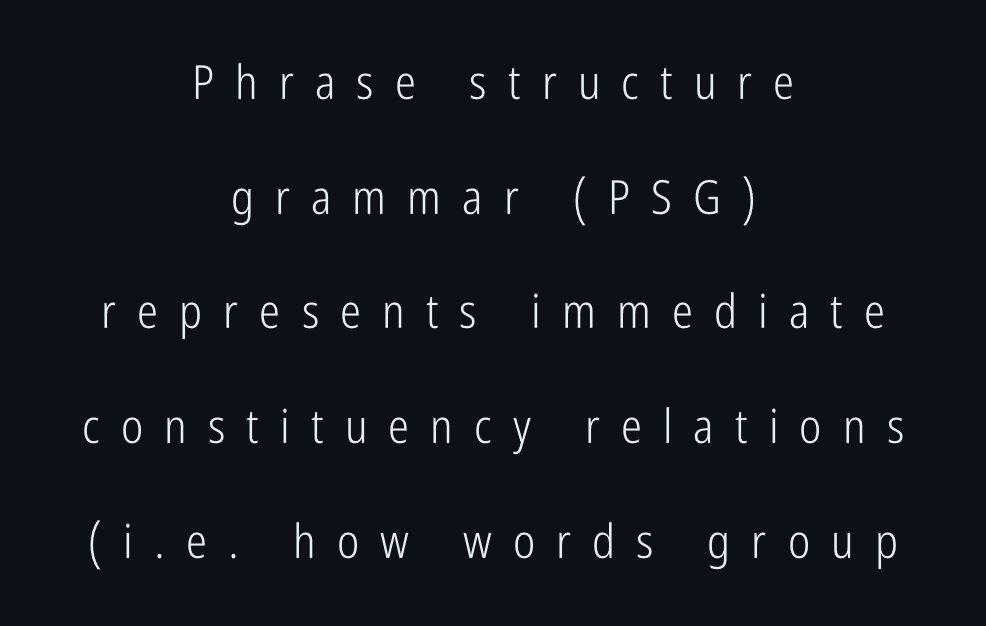
The line-height multiplier appears high, well above default. The foot of each line stays bare and open. Look at the tracking — it's clearly loosened, letters drifting apart. The axis of the letterforms is exactly vertical.
